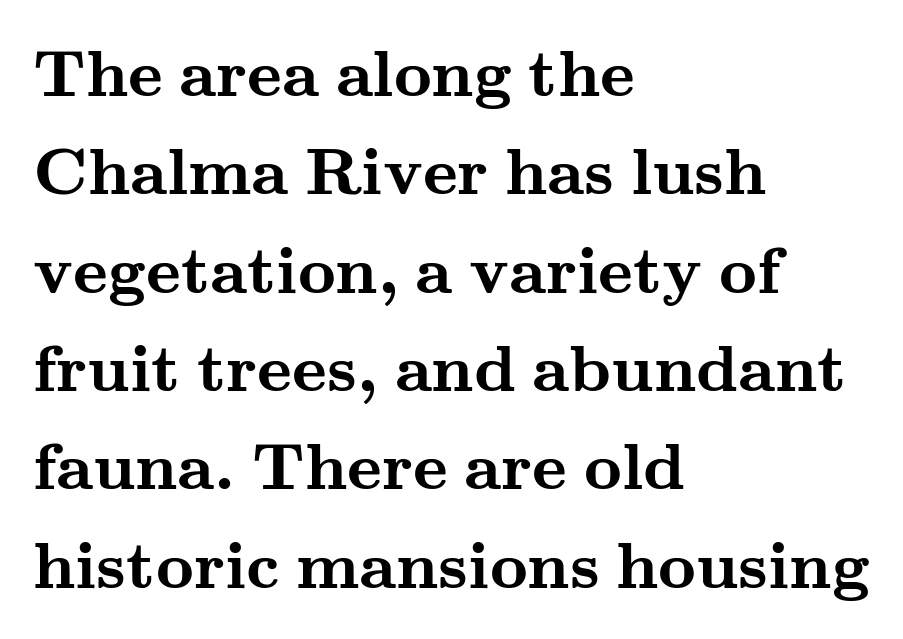
Q: Is the text bold? A: Yes.
Q: Is the text italic (slanted)? A: No, it is upright.
Q: Is the typeface a serif or a sans-serif typeface? A: Serif.
Q: Is the text underlined? A: No.
Q: How is the paragraph aligned? A: Left-aligned.
Q: Is the spacing between letters normal or unusually wide? A: Normal.
Q: Is the spacing between lines tight, normal or loose? A: Normal.
Q: Width (condensed, normal, or wide)? A: Wide.
Q: Stroke contrast? A: Medium.
Q: x-height? A: Small.
Q: Monospaced? A: No.
